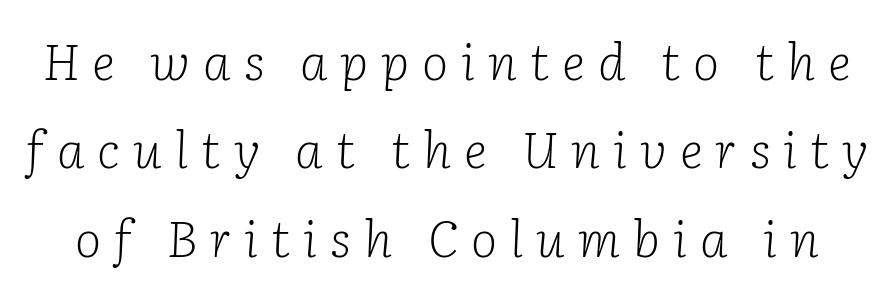
{"serif": "yes", "italic": "yes", "lean": "right", "slant_degrees": 2, "bold": "no", "weight": "light", "width": "normal", "stroke_contrast": "low", "x_height": "medium", "monospaced": "no", "underline": "no", "line_spacing_ratio": 1.77, "letter_spacing": "wide", "letter_spacing_em": 0.26, "glyph_px": 50}
